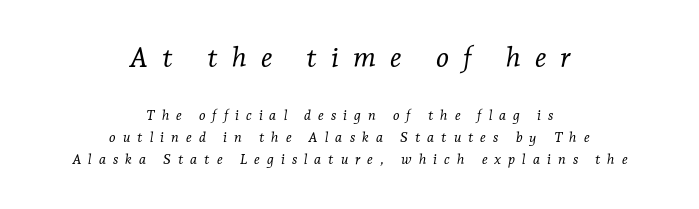
Q: Is the text bold? A: No.
Q: Is the text italic (slanted)? A: Yes, it leans right by about 7 degrees.
Q: Is the typeface a serif or a sans-serif typeface? A: Serif.
Q: Is the text underlined? A: No.
Q: How is the paragraph aligned? A: Centered.
Q: Is the spacing between letters normal or unusually wide? A: Unusually wide.
Q: Is the spacing between lines tight, normal or loose? A: Normal.
Q: Which block of text is set in a larger size, the first (top) or the second (bottom)? A: The first (top) one.
Q: Width (condensed, normal, or wide)? A: Normal.
Q: Stroke contrast? A: Low.
Q: x-height? A: Medium.
Q: Monospaced? A: No.
